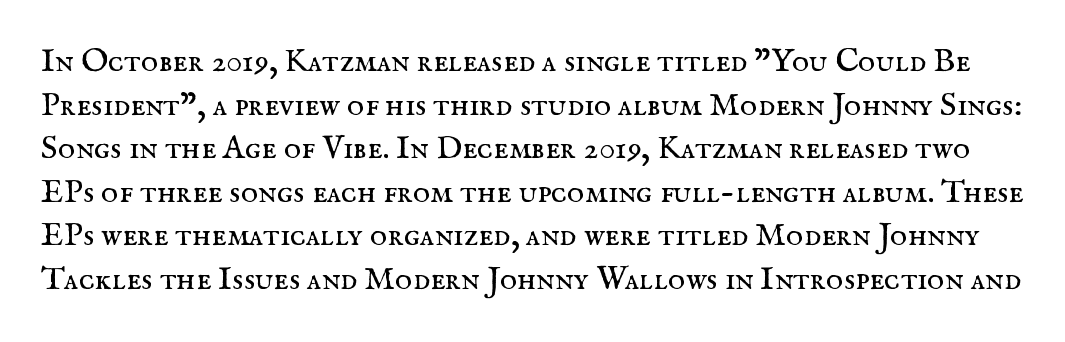
The image shows 33 px regular-weight serif type, upright; set normal line spacing (1.32x), normal letter spacing, not underlined; medium stroke contrast and a small x-height.
